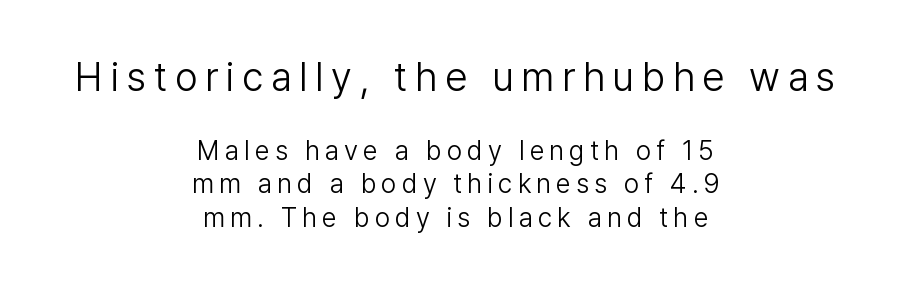
{"serif": "no", "italic": "no", "bold": "no", "weight": "light", "width": "normal", "stroke_contrast": "low", "x_height": "medium", "monospaced": "no", "underline": "no", "align": "center", "line_spacing_ratio": 1.24, "larger_block": "first", "size_ratio": 1.48, "glyph_px": 40}
